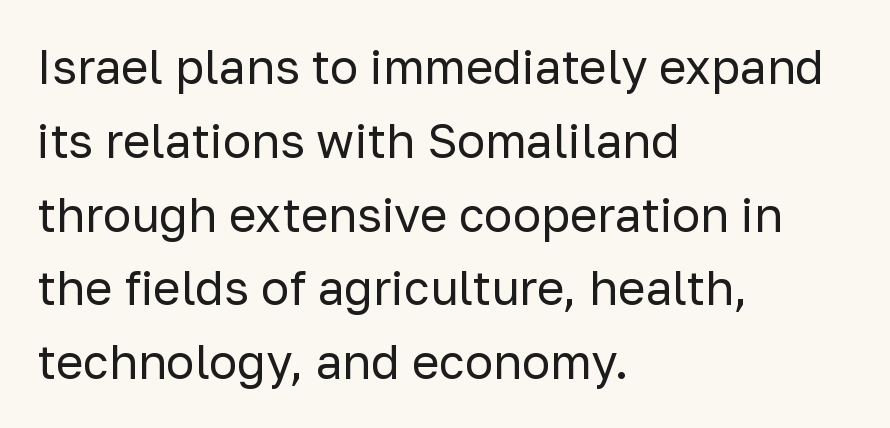
The image shows 47 px regular-weight sans-serif type, upright; set left-aligned, normal line spacing (1.57x), normal letter spacing, not underlined; low stroke contrast and a medium x-height.
